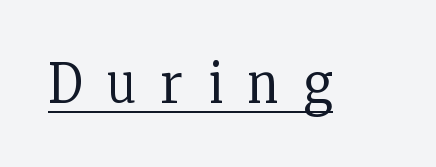
The image shows 55 px regular-weight, condensed serif type, upright; set unusually wide letter spacing (+0.46 em), underlined; low stroke contrast and a medium x-height.
